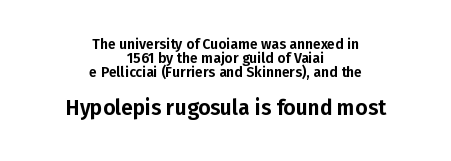
Short and long lines alike share a common midpoint. Descenders hang freely into open space. Does the leading feel generous? Not at all — it's pinched. Ascenders rise straight up at ninety degrees. Tracking here is standard; glyphs follow each other at the usual distance.
